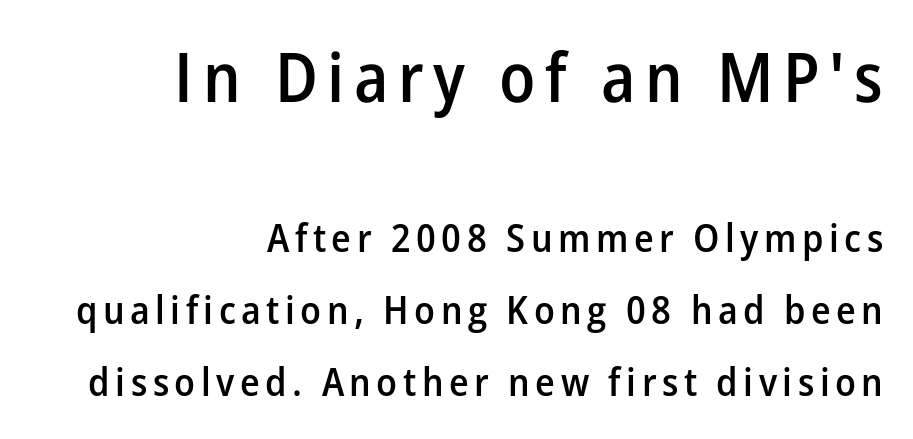
Q: Is the text bold? A: Semi-bold.
Q: Is the text italic (slanted)? A: No, it is upright.
Q: Is the typeface a serif or a sans-serif typeface? A: Sans-serif.
Q: Is the text underlined? A: No.
Q: How is the paragraph aligned? A: Right-aligned.
Q: Which block of text is set in a larger size, the first (top) or the second (bottom)? A: The first (top) one.
Q: Width (condensed, normal, or wide)? A: Normal.
Q: Stroke contrast? A: Low.
Q: x-height? A: Medium.
Q: Monospaced? A: No.
